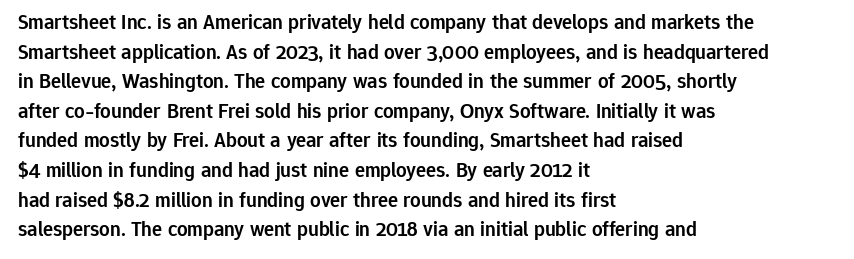
The image shows 21 px text type, upright; set left-aligned, normal line spacing (1.41x), normal letter spacing, not underlined.
